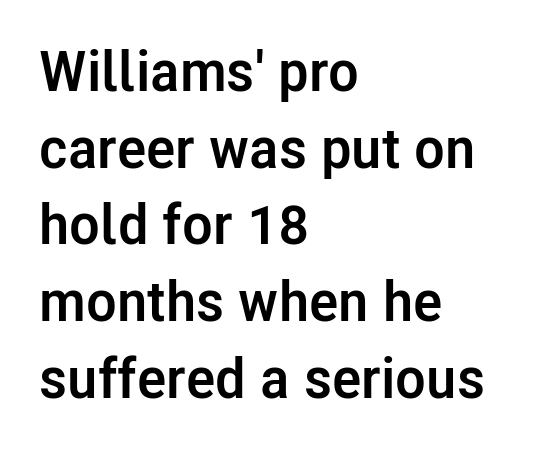
Q: Is the text bold? A: Yes.
Q: Is the text italic (slanted)? A: No, it is upright.
Q: Is the typeface a serif or a sans-serif typeface? A: Sans-serif.
Q: Is the text underlined? A: No.
Q: How is the paragraph aligned? A: Left-aligned.
Q: Is the spacing between letters normal or unusually wide? A: Normal.
Q: Is the spacing between lines tight, normal or loose? A: Normal.
Q: Width (condensed, normal, or wide)? A: Normal.
Q: Stroke contrast? A: Low.
Q: x-height? A: Medium.
Q: Monospaced? A: No.
